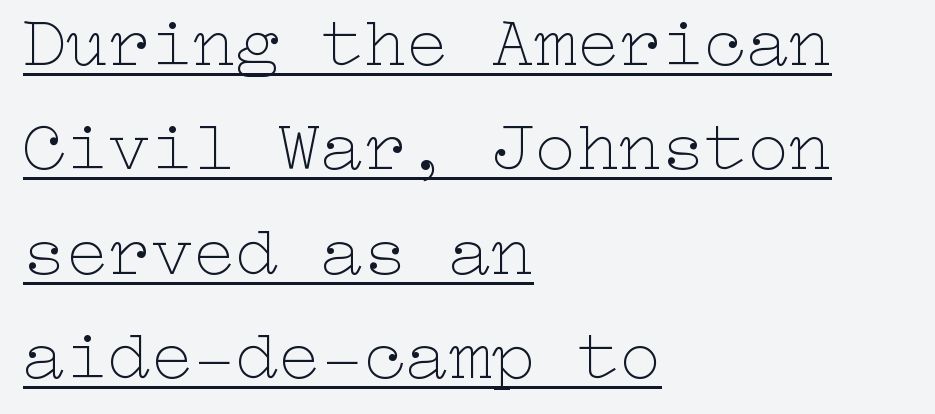
Q: Is the text bold? A: No.
Q: Is the text italic (slanted)? A: No, it is upright.
Q: Is the text underlined? A: Yes.
Q: How is the paragraph aligned? A: Left-aligned.
Q: Is the spacing between letters normal or unusually wide? A: Normal.
Q: Is the spacing between lines tight, normal or loose? A: Normal.
Q: Width (condensed, normal, or wide)? A: Wide.
Q: Stroke contrast? A: Low.
Q: x-height? A: Medium.
